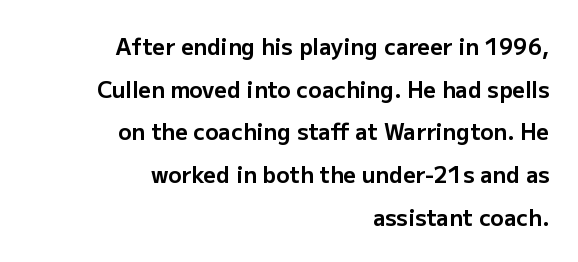
Q: Is the text bold? A: Yes.
Q: Is the text italic (slanted)? A: No, it is upright.
Q: Is the text underlined? A: No.
Q: How is the paragraph aligned? A: Right-aligned.
Q: Is the spacing between letters normal or unusually wide? A: Normal.
Q: Is the spacing between lines tight, normal or loose? A: Loose.
